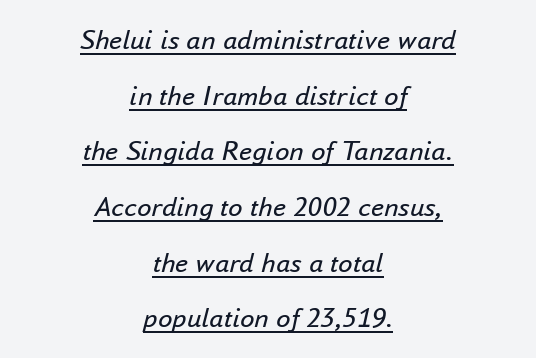
Q: Is the text bold? A: No.
Q: Is the text italic (slanted)? A: Yes, it leans right by about 16 degrees.
Q: Is the text underlined? A: Yes.
Q: How is the paragraph aligned? A: Centered.
Q: Is the spacing between letters normal or unusually wide? A: Normal.
Q: Is the spacing between lines tight, normal or loose? A: Loose.
Q: Width (condensed, normal, or wide)? A: Normal.
Q: Stroke contrast? A: Low.
Q: x-height? A: Small.
Q: Monospaced? A: No.
